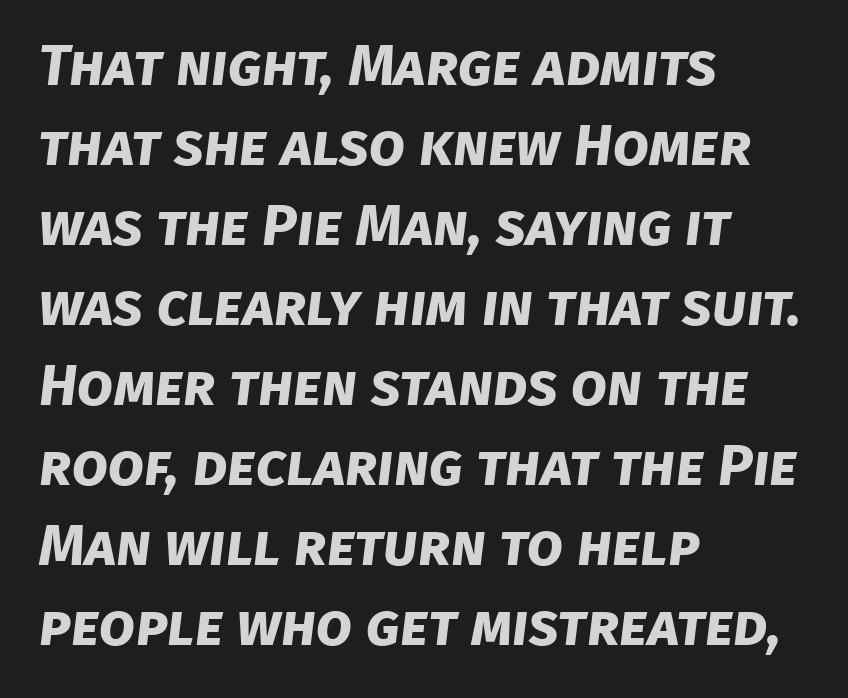
The vertical gap from one line to the next is medium. The specimen omits any rule beneath the text block's lines. The text block is weighted toward the left margin, trailing off unevenly rightward. Grotesque or geometric, the face here clearly has no serifs.
